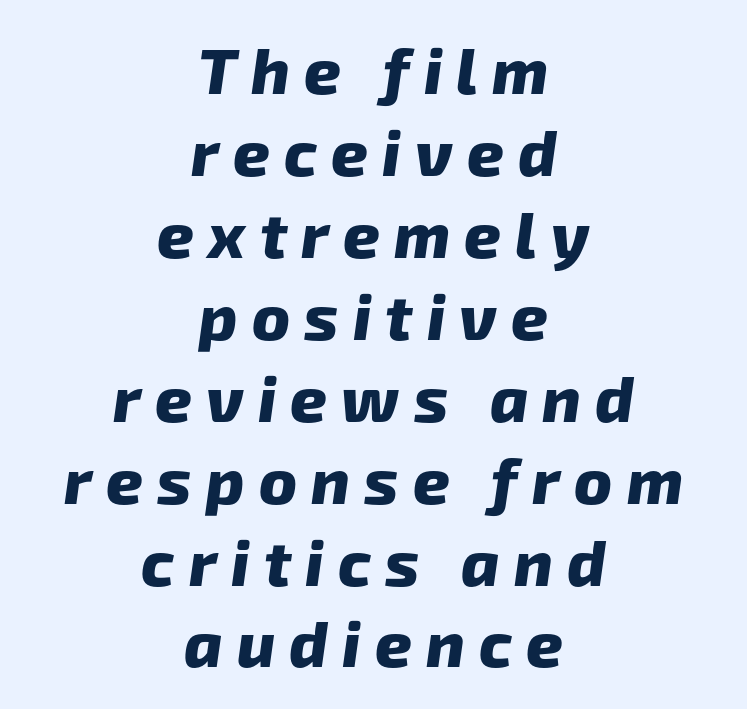
Does the weight exceed regular? Yes, all the way to bold. Classification — sans serif. A bare baseline throughout the passage. The setting favours the middle, as headings and verse often do. The face used here is proportionally spaced, like ordinary book or web type. These lines have a slow, spaced-out rhythm from letter to letter.
